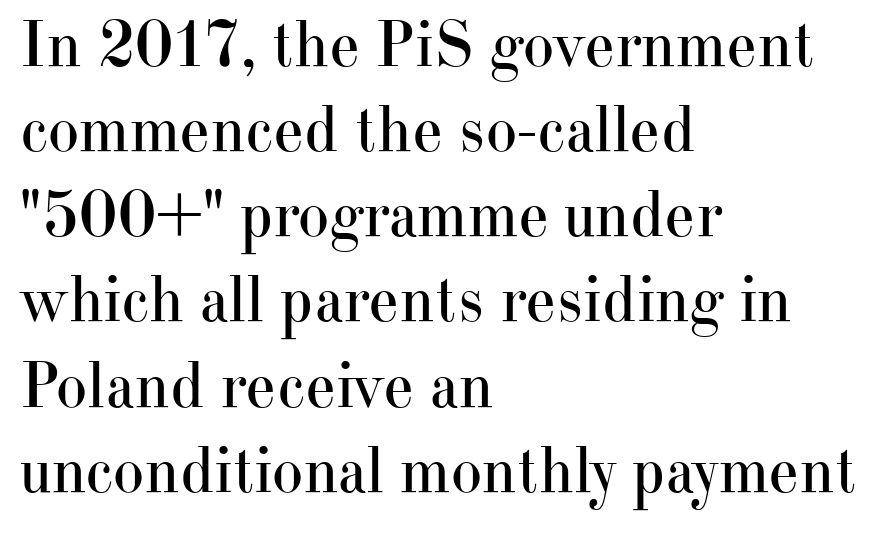
{"serif": "yes", "italic": "no", "bold": "no", "weight": "regular", "width": "normal", "stroke_contrast": "high", "x_height": "small", "monospaced": "no", "underline": "no", "align": "left", "line_spacing": "normal", "line_spacing_ratio": 1.29, "letter_spacing": "normal", "letter_spacing_em": 0.0, "glyph_px": 66}
